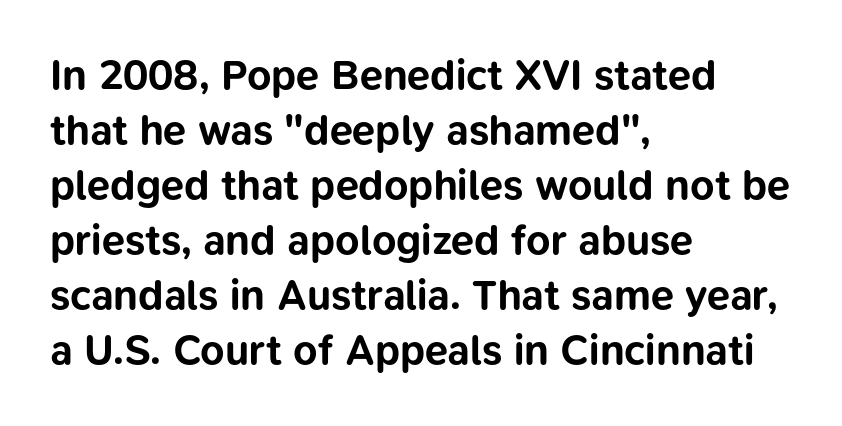
{"serif": "no", "italic": "no", "bold": "yes", "weight": "bold", "width": "normal", "stroke_contrast": "low", "x_height": "medium", "monospaced": "no", "underline": "no", "align": "left", "line_spacing": "normal", "line_spacing_ratio": 1.31, "letter_spacing": "normal", "letter_spacing_em": 0.0, "glyph_px": 42}
